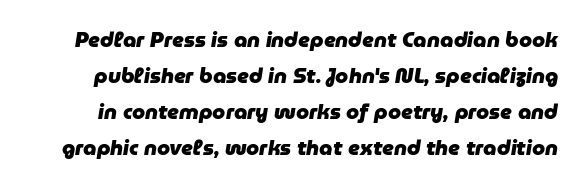
A typesetter would call this zero additional tracking. The typesetting leans heavy: a genuine bold. Italic: yes, the glyphs are oblique. Just letters on the line, the space beneath them empty.
